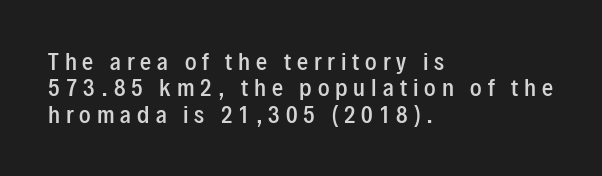
The image shows 22 px text type, upright; set left-aligned, line spacing 1.2x, unusually wide letter spacing (+0.27 em), not underlined.
